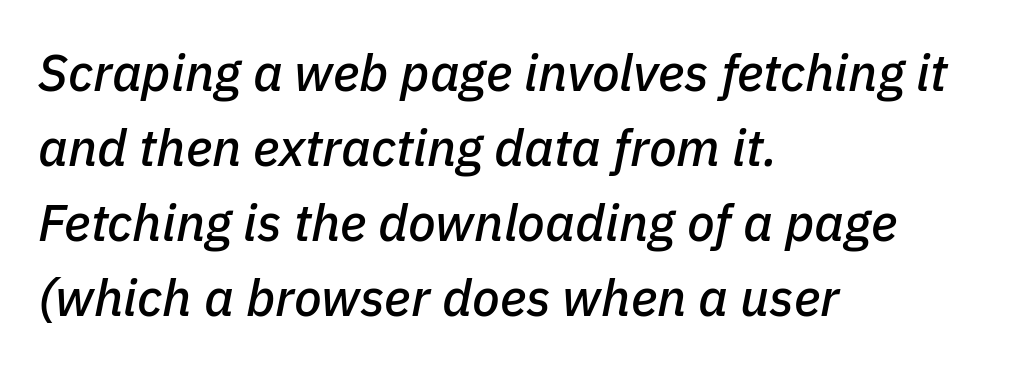
Honestly, the letter spacing is just normal — you wouldn't notice it. Only glyphs here, with clear space below each row. Looks like regular typesetting: each glyph gets only the width it needs. Leading: standard. The paragraph has a hard left edge and a soft right edge. The axis of the letterforms is tilted away from vertical.
